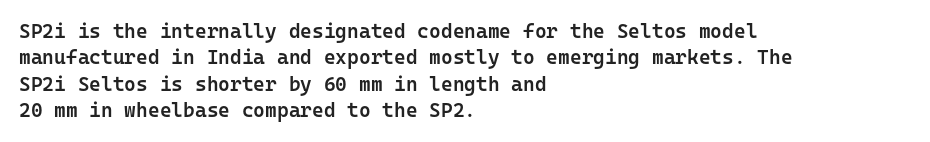
Q: Is the text bold? A: Semi-bold.
Q: Is the text italic (slanted)? A: No, it is upright.
Q: Is the text underlined? A: No.
Q: How is the paragraph aligned? A: Left-aligned.
Q: Is the spacing between letters normal or unusually wide? A: Normal.
Q: Is the spacing between lines tight, normal or loose? A: Normal.
